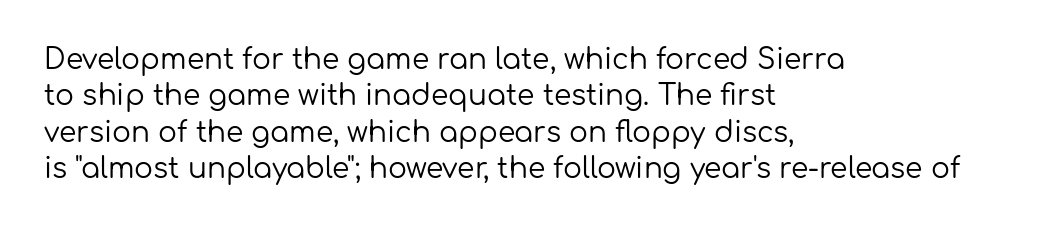
Q: Is the text bold? A: No.
Q: Is the text italic (slanted)? A: No, it is upright.
Q: Is the typeface a serif or a sans-serif typeface? A: Sans-serif.
Q: Is the text underlined? A: No.
Q: How is the paragraph aligned? A: Left-aligned.
Q: Is the spacing between letters normal or unusually wide? A: Normal.
Q: Is the spacing between lines tight, normal or loose? A: Normal.
Q: Width (condensed, normal, or wide)? A: Normal.
Q: Stroke contrast? A: Low.
Q: x-height? A: Medium.
Q: Monospaced? A: No.
